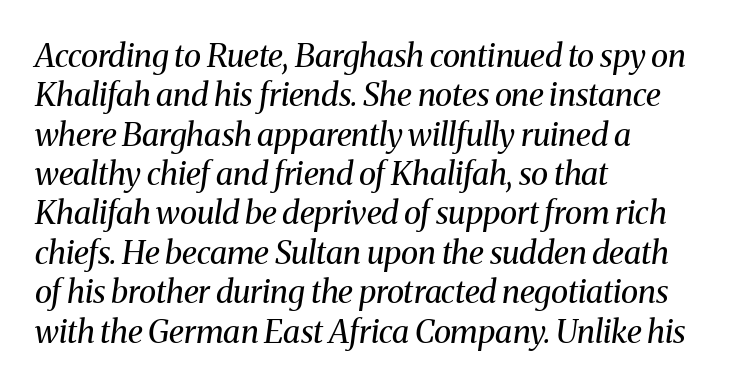
{"serif": "yes", "italic": "yes", "lean": "right", "slant_degrees": 8, "bold": "no", "weight": "regular", "width": "normal", "stroke_contrast": "medium", "x_height": "medium", "monospaced": "no", "underline": "no", "align": "left", "line_spacing_ratio": 1.23, "letter_spacing": "normal", "letter_spacing_em": 0.0, "glyph_px": 32}
